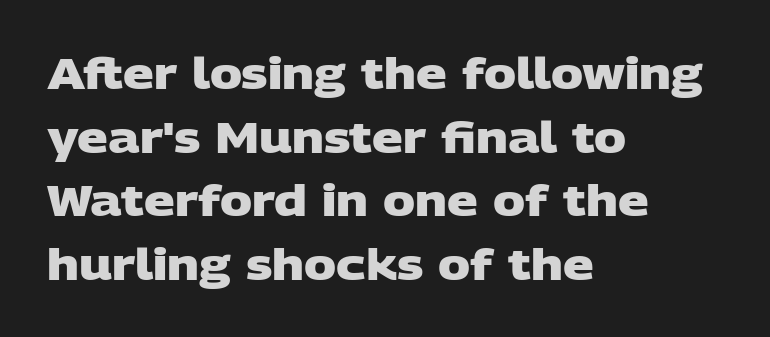
The image shows 43 px heavy, wide sans-serif type; set left-aligned, normal line spacing (1.48x), normal letter spacing, not underlined; low stroke contrast and a large x-height.
